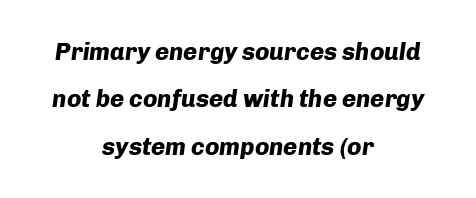
Q: Is the text bold? A: Yes.
Q: Is the text italic (slanted)? A: Yes, it leans right by about 8 degrees.
Q: Is the text underlined? A: No.
Q: How is the paragraph aligned? A: Centered.
Q: Is the spacing between letters normal or unusually wide? A: Normal.
Q: Is the spacing between lines tight, normal or loose? A: Loose.
